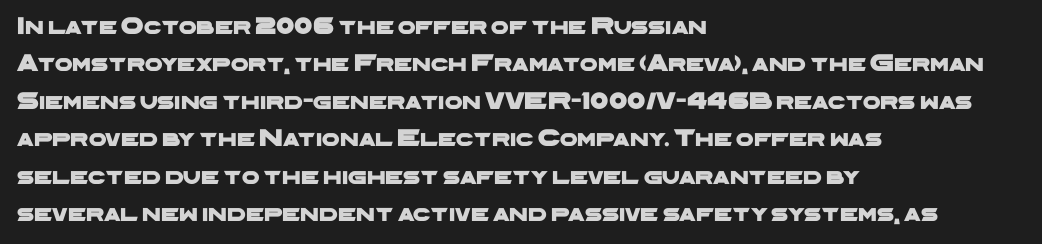
Q: Is the text underlined? A: No.
Q: How is the paragraph aligned? A: Left-aligned.
Q: Is the spacing between letters normal or unusually wide? A: Normal.
Q: Is the spacing between lines tight, normal or loose? A: Normal.
